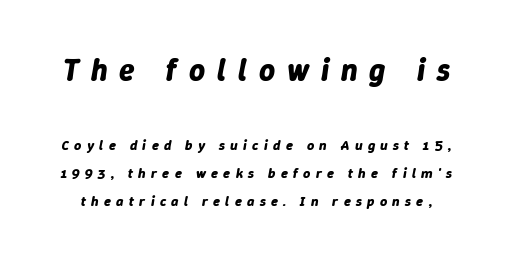
The image shows 31 px bold type, italic (leaning right); set loose line spacing (2.0x), unusually wide letter spacing (+0.38 em), not underlined; the first (top) block is 2.21x larger; low stroke contrast and a medium x-height.
